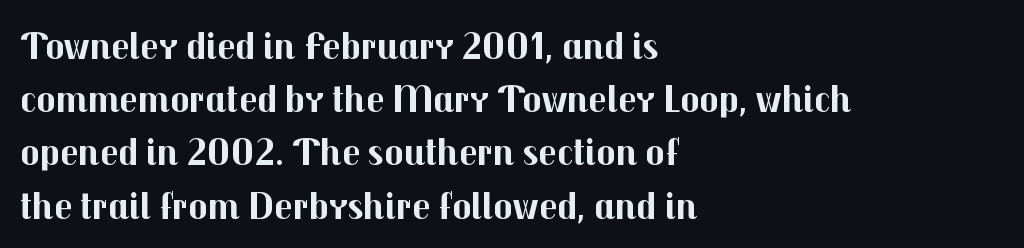
The image shows 40 px bold sans-serif type, upright; set left-aligned, normal line spacing (1.33x), normal letter spacing, not underlined; medium stroke contrast and a medium x-height.
